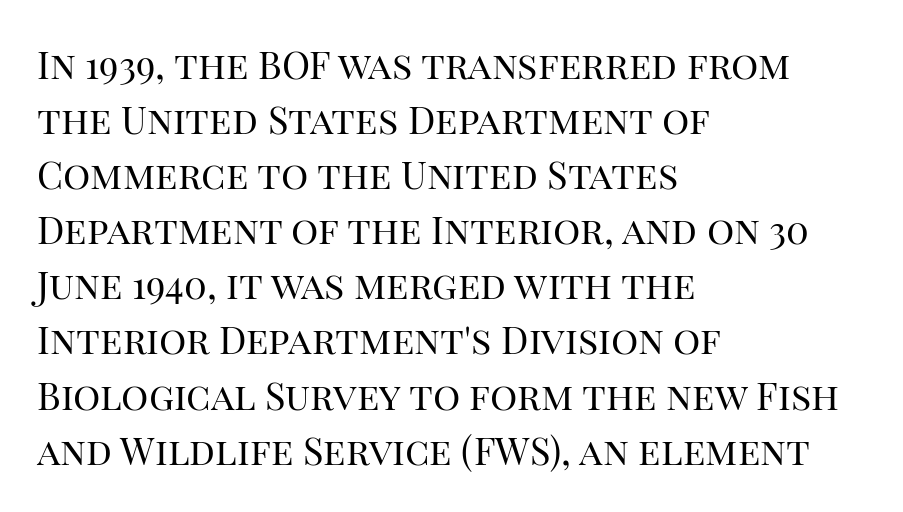
Honestly, the letter spacing is just normal — you wouldn't notice it. The ragged edge is on the right, which tells us the setting is flush left. Has an underline been added? It has not. Tall strokes in this sample are plumb rather than angled. The font is comparable to plain body text, perhaps lighter. Are there feet on the stems? There are — it's a serif.
